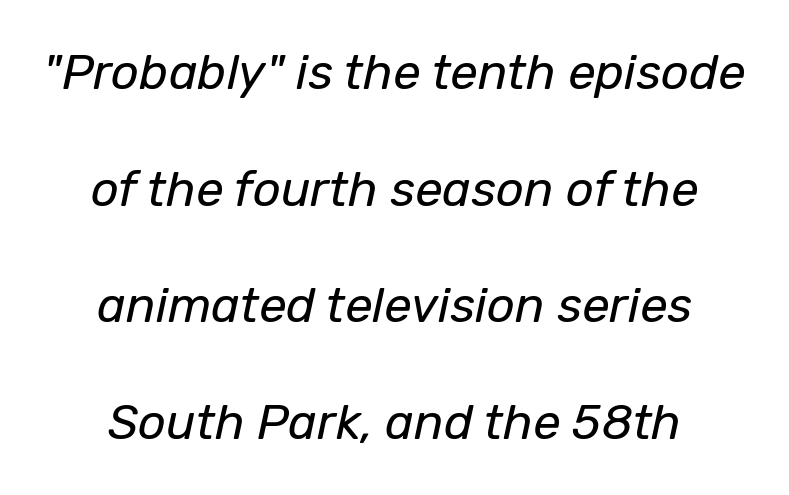
Q: Is the text bold? A: No.
Q: Is the text italic (slanted)? A: Yes, it leans right by about 12 degrees.
Q: Is the text underlined? A: No.
Q: How is the paragraph aligned? A: Centered.
Q: Is the spacing between letters normal or unusually wide? A: Normal.
Q: Is the spacing between lines tight, normal or loose? A: Loose.
Q: Width (condensed, normal, or wide)? A: Normal.
Q: Stroke contrast? A: Low.
Q: x-height? A: Medium.
Q: Monospaced? A: No.
